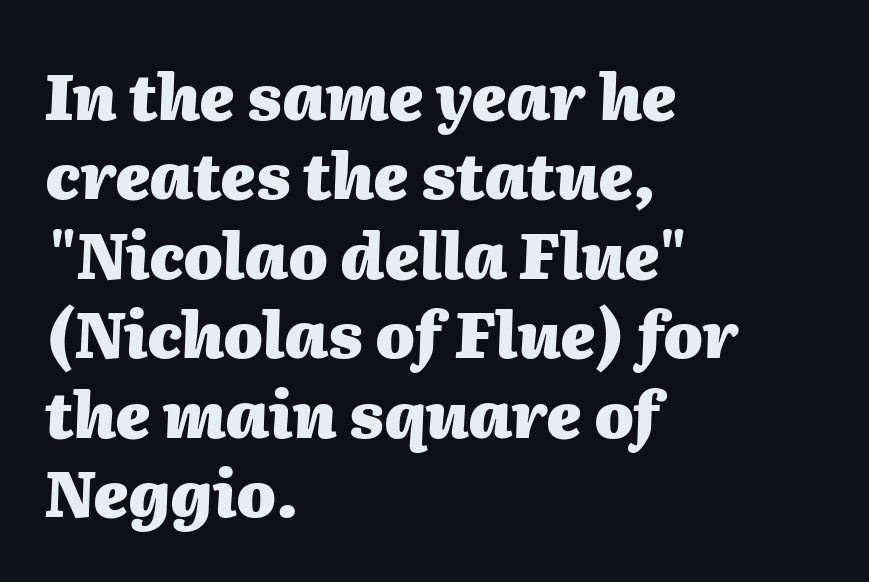
Q: Is the text bold? A: Yes.
Q: Is the text italic (slanted)? A: Yes, it leans right by about 2 degrees.
Q: Is the text underlined? A: No.
Q: How is the paragraph aligned? A: Left-aligned.
Q: Is the spacing between letters normal or unusually wide? A: Normal.
Q: Is the spacing between lines tight, normal or loose? A: Normal.
Q: Width (condensed, normal, or wide)? A: Normal.
Q: Stroke contrast? A: Medium.
Q: x-height? A: Medium.
Q: Monospaced? A: No.
